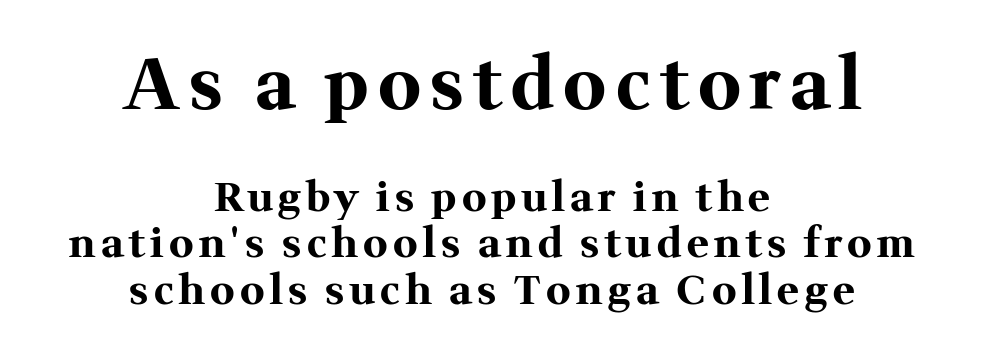
{"serif": "yes", "italic": "no", "bold": "yes", "weight": "bold", "width": "normal", "stroke_contrast": "medium", "x_height": "medium", "monospaced": "no", "underline": "no", "align": "center", "line_spacing": "tight", "line_spacing_ratio": 1.13, "larger_block": "first", "size_ratio": 1.76, "glyph_px": 72}
